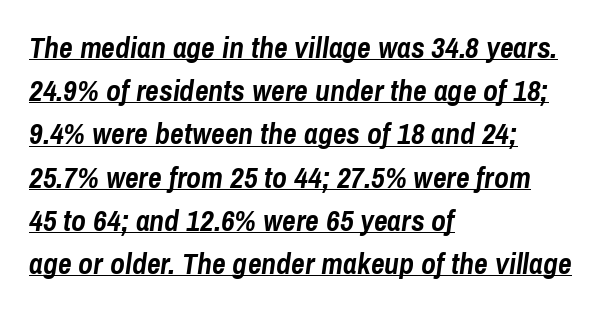
The image shows 30 px semibold, condensed type, italic (leaning right); set left-aligned, normal line spacing (1.44x), normal letter spacing, underlined; low stroke contrast and a medium x-height.
